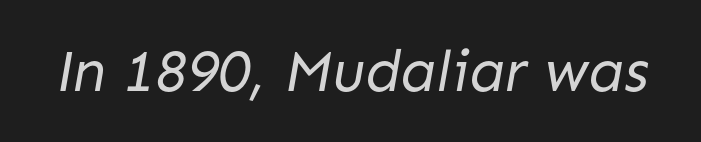
This rendering employs a face without finishing strokes, i.e., a sans-serif. Ink coverage per letter is moderate at most. Each letter keeps its own natural width here, so spacing adapts to shape. Descenders are the only things crossing below the line.
